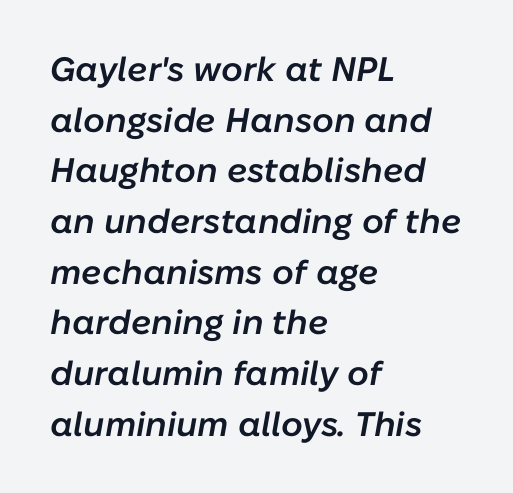
{"italic": "yes", "lean": "right", "slant_degrees": 10, "bold": "semi", "weight": "semibold", "width": "normal", "stroke_contrast": "low", "x_height": "medium", "monospaced": "no", "underline": "no", "align": "left", "line_spacing": "normal", "line_spacing_ratio": 1.49, "letter_spacing": "normal", "letter_spacing_em": 0.0, "glyph_px": 34}
